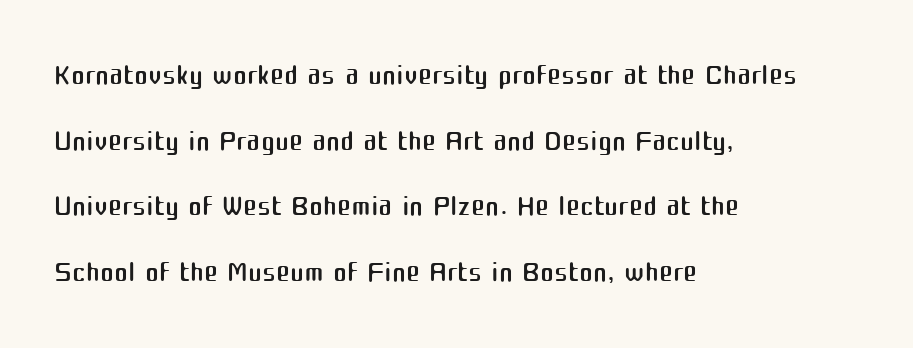
Decoration check: the copy has no underline. Think of a printed novel: that variable character pitch is what you see here. The rag falls on the right side of this text block. Stroke mass is kept to a normal reading level or below. Serifs: no, the terminals of the letterforms are clean. This sample keeps an unexceptional amount of space between lines.
